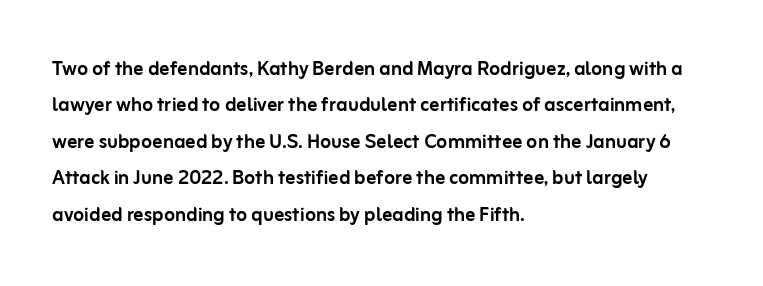
Plain, unruled lines of type. The type is set solid horizontally, with unmodified tracking. Tall strokes in this sample are plumb rather than angled. Regarding leading, the lines here are spaced in the standard way.
